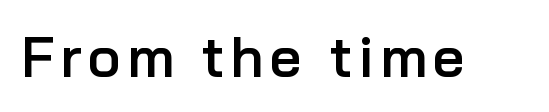
{"serif": "no", "italic": "no", "bold": "semi", "weight": "semibold", "width": "normal", "stroke_contrast": "low", "x_height": "medium", "monospaced": "no", "underline": "no", "glyph_px": 56}
